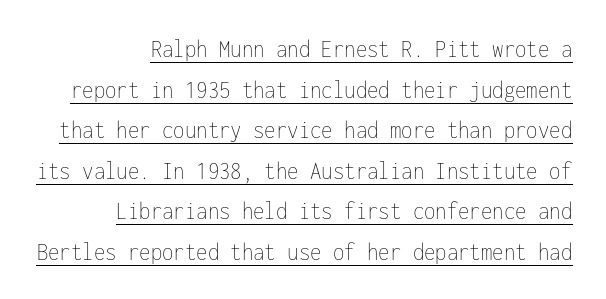
The weight tops out at a normal text grade. This rendering leaves character spacing at its baseline value. Ascenders rise straight up at ninety degrees. The typesetter chose a ragged-left arrangement here.
